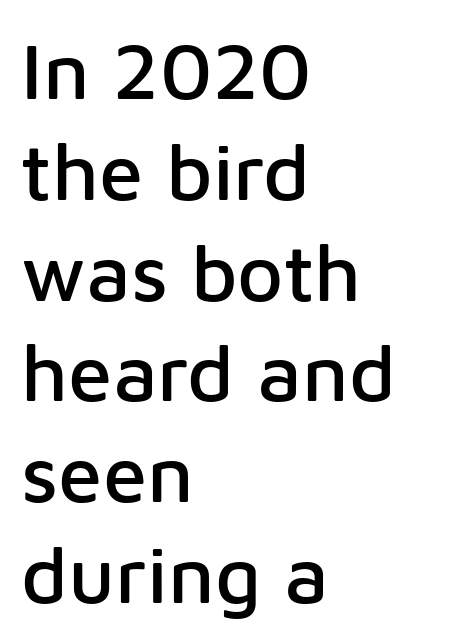
{"serif": "no", "italic": "no", "width": "normal", "stroke_contrast": "low", "x_height": "medium", "monospaced": "no", "underline": "no", "align": "left", "line_spacing": "normal", "line_spacing_ratio": 1.26, "letter_spacing": "normal", "letter_spacing_em": 0.0, "glyph_px": 80}
